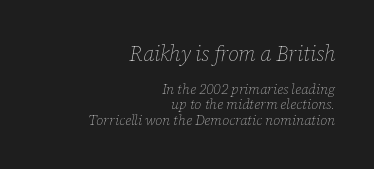
The image shows 21 px text type, italic (leaning right); set right-aligned, tight line spacing (1.1x), normal letter spacing, not underlined; the first (top) block is 1.5x larger.
